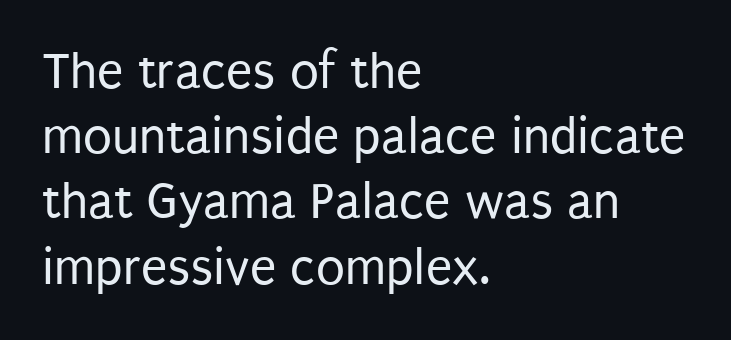
Does extra space separate the letters? No, they use regular spacing. Notice how the stems are strictly vertical — no italics here. All the whitespace from short lines collects on the right. Here the designer chose a conventional face with non-uniform glyph widths. The typesetting does not lean heavy: it is not bold.
